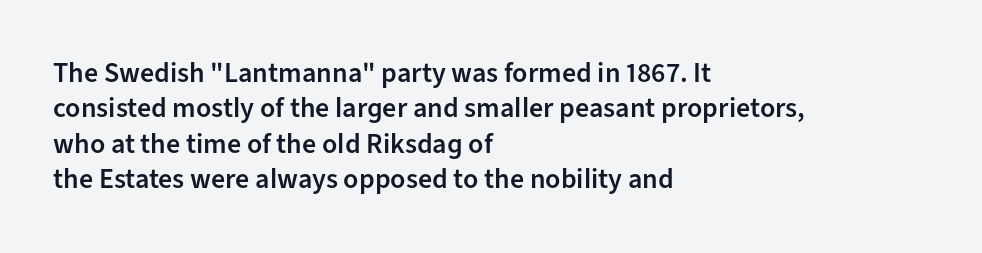
The face used here is a sans, in the tradition of grotesques and geometrics. A typesetter would call this zero additional tracking. Proportional: the letters do not fall into vertical columns. Leftover space on each line is placed entirely after the last word. Regular leading.
